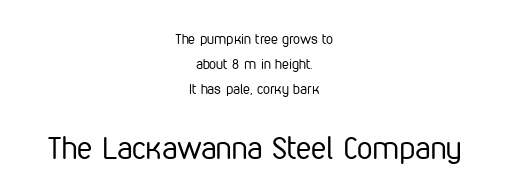
Q: Is the text bold? A: No.
Q: Is the text italic (slanted)? A: No, it is upright.
Q: Is the typeface a serif or a sans-serif typeface? A: Sans-serif.
Q: Is the text underlined? A: No.
Q: How is the paragraph aligned? A: Centered.
Q: Is the spacing between letters normal or unusually wide? A: Normal.
Q: Which block of text is set in a larger size, the first (top) or the second (bottom)? A: The second (bottom) one.
Q: Width (condensed, normal, or wide)? A: Condensed.
Q: Stroke contrast? A: Low.
Q: x-height? A: Medium.
Q: Monospaced? A: No.
